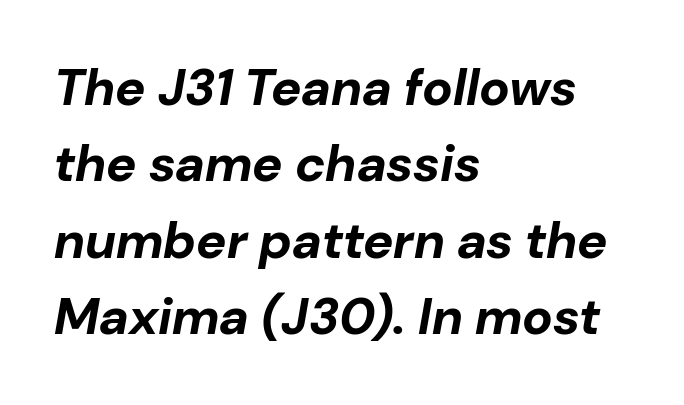
Q: Is the text bold? A: Yes.
Q: Is the text italic (slanted)? A: Yes, it leans right by about 10 degrees.
Q: Is the text underlined? A: No.
Q: How is the paragraph aligned? A: Left-aligned.
Q: Is the spacing between letters normal or unusually wide? A: Normal.
Q: Is the spacing between lines tight, normal or loose? A: Normal.
Q: Width (condensed, normal, or wide)? A: Normal.
Q: Stroke contrast? A: Low.
Q: x-height? A: Medium.
Q: Monospaced? A: No.
